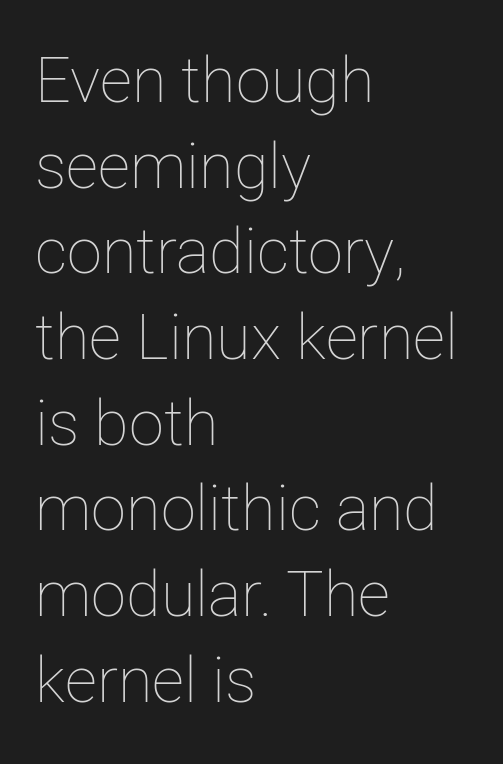
The image shows 63 px thin type, upright; set left-aligned, normal line spacing (1.36x), normal letter spacing, not underlined; low stroke contrast and a medium x-height.
